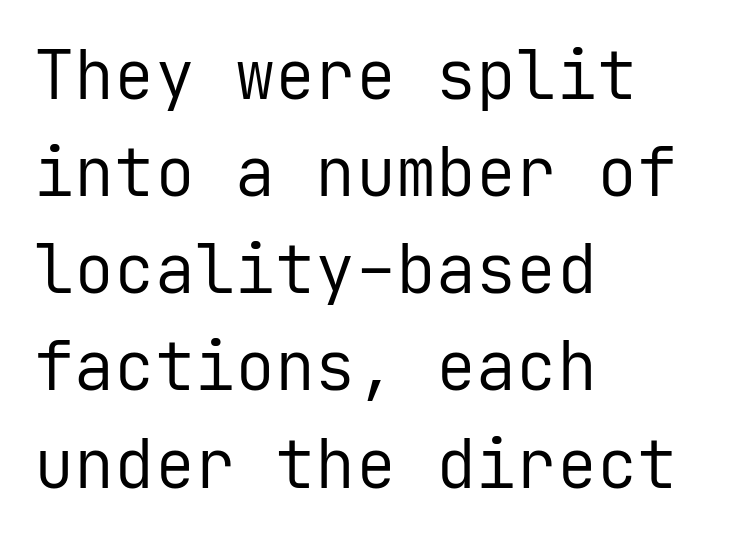
Stroke terminals: plain, sans-serif. Short note: letters normally spaced. Visually the block forms a straight wall on the left and a jagged coastline on the right. Designer's note — italics off, roman on.
